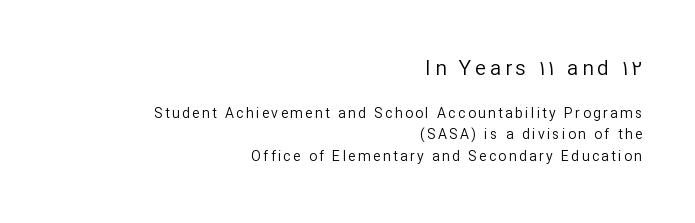
Q: Is the text bold? A: No.
Q: Is the text italic (slanted)? A: No, it is upright.
Q: Is the text underlined? A: No.
Q: How is the paragraph aligned? A: Right-aligned.
Q: Is the spacing between lines tight, normal or loose? A: Normal.
Q: Which block of text is set in a larger size, the first (top) or the second (bottom)? A: The first (top) one.
